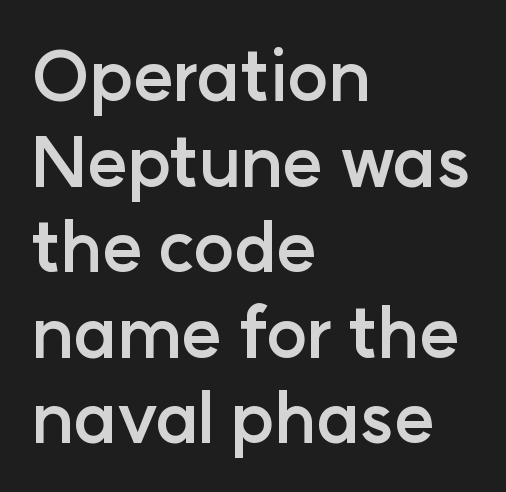
Do the characters align in a grid? No, the font is proportional. The text block is weighted toward the left margin, trailing off unevenly rightward. Inter-character spacing is left at the font's built-in metrics. Bold? Absolutely — the strokes are thick and heavy.
